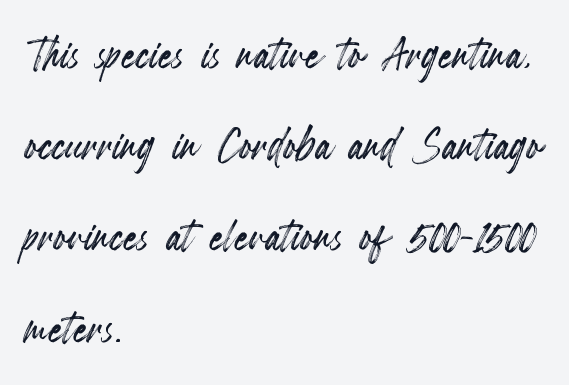
Baseline-to-baseline distance is the conventional proportion of letter height. A student would call this left alignment; a typographer would say flush left, rag right. The space beneath each line is pristine and unruled. The face used here is proportionally spaced, like ordinary book or web type. This sample uses plain, unmodified letter spacing.
